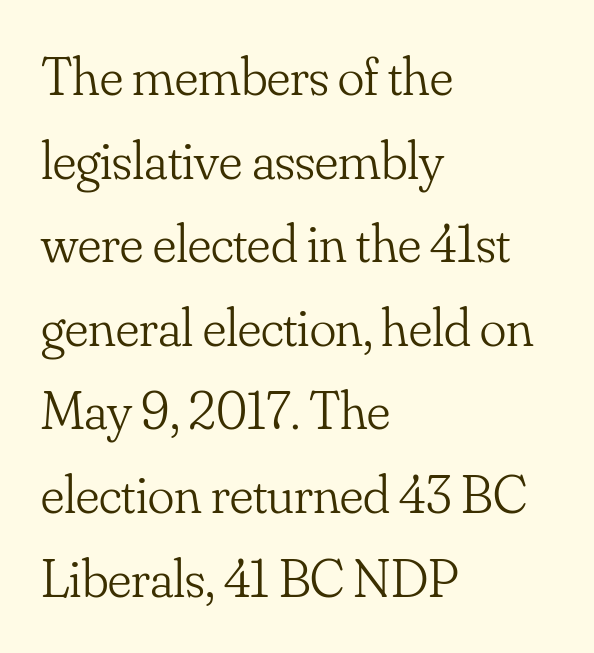
Plain, unruled lines of type. Compared with a typical body face, this is equally light or lighter still. Every row of glyphs begins at an identical x-position on the left. Vertically, the passage feels balanced, rows spaced as you'd expect.
